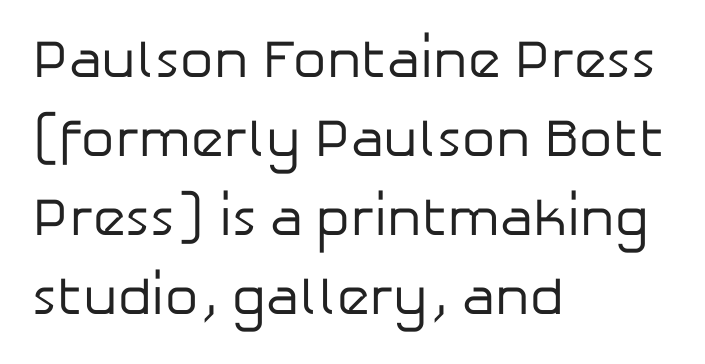
Italic: no, the glyphs are upright roman. A normal amount of white space separates one row of letters from the next. Unlike a traditional serif, this face leaves its strokes unadorned. The string is rendered with underlining switched off.
